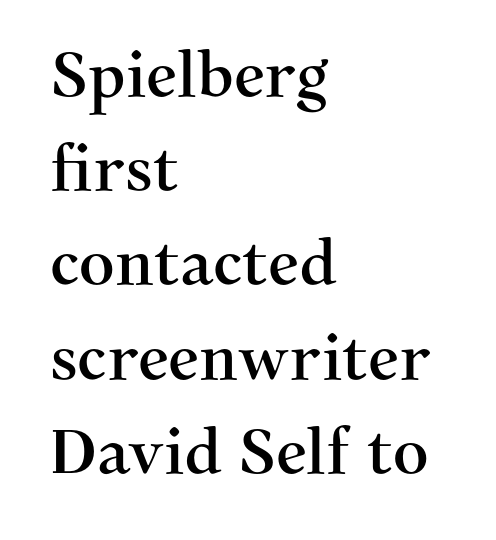
The image shows 62 px serif type, upright; set left-aligned, normal line spacing (1.52x), normal letter spacing, not underlined; medium stroke contrast and a medium x-height.
